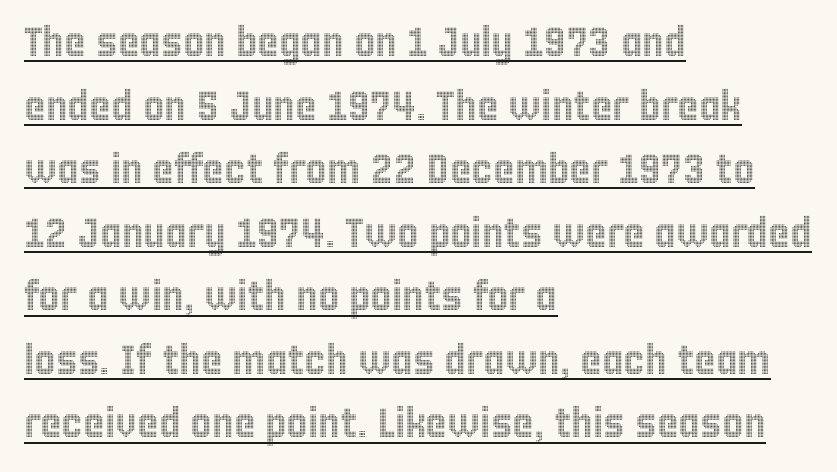
The image shows 41 px condensed type, upright; set left-aligned, normal line spacing (1.55x), normal letter spacing, underlined; a large x-height.
